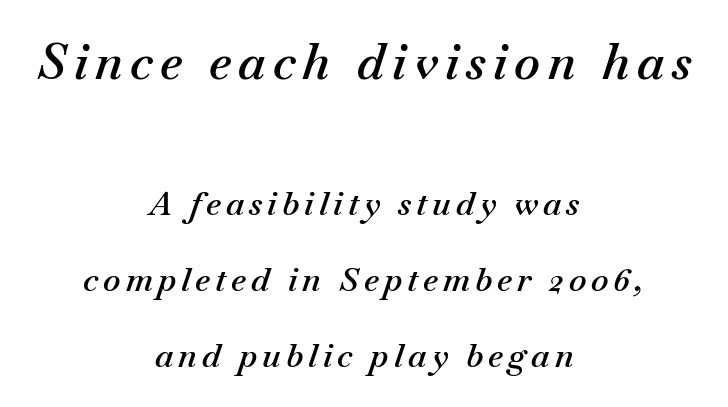
The rendering shrinks the type as you move from the upper chunk to the lower. This is the in-between weight designers call semibold or demi. Looks like regular typesetting: each glyph gets only the width it needs. Descenders hang freely into open space. Interline gaps are noticeably wide in this sample. If you drew a line through each stem, it would be angled.
